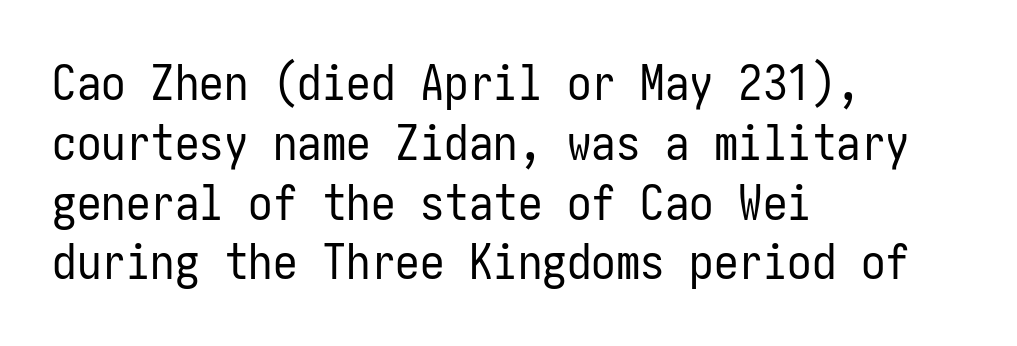
Q: Is the text bold? A: No.
Q: Is the text italic (slanted)? A: No, it is upright.
Q: Is the typeface a serif or a sans-serif typeface? A: Sans-serif.
Q: Is the text underlined? A: No.
Q: How is the paragraph aligned? A: Left-aligned.
Q: Is the spacing between letters normal or unusually wide? A: Normal.
Q: Width (condensed, normal, or wide)? A: Condensed.
Q: Stroke contrast? A: Low.
Q: x-height? A: Medium.
